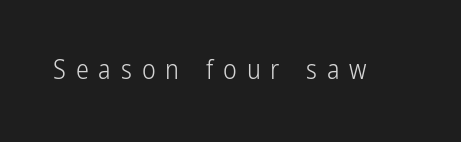
Q: Is the text bold? A: No.
Q: Is the text italic (slanted)? A: No, it is upright.
Q: Is the text underlined? A: No.
Q: Is the spacing between letters normal or unusually wide? A: Unusually wide.
